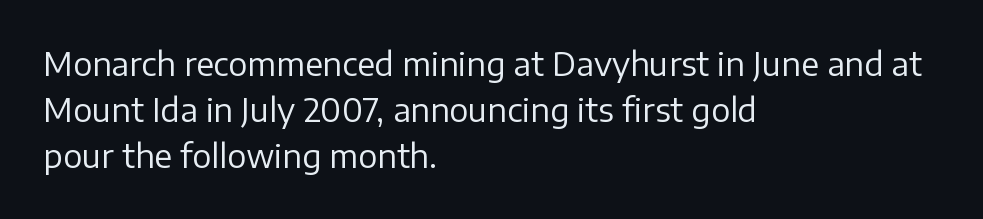
Nothing sits at the stroke ends, so this counts as sans-serif. These lines were composed using upright roman letters. This sample keeps an unexceptional amount of space between lines. The horizontal fit of the characters is conventional and even. Is this a fixed-width face? No — the glyphs have proportional, varying widths.
